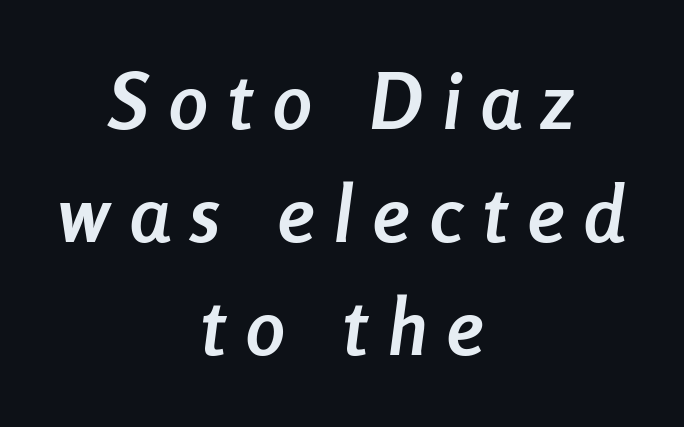
{"italic": "yes", "lean": "right", "slant_degrees": 8, "bold": "yes", "weight": "semibold", "width": "condensed", "stroke_contrast": "low", "x_height": "medium", "monospaced": "no", "underline": "no", "align": "center", "line_spacing": "normal", "line_spacing_ratio": 1.45, "letter_spacing": "wide", "letter_spacing_em": 0.26, "glyph_px": 78}
